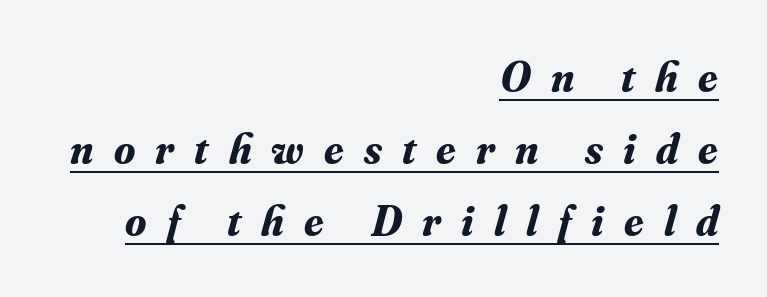
Do the characters align in a grid? No, the font is proportional. The passage shown stacks its lines at a standard gap. Strong, thick strokes mark this as bold type. All the whitespace from short lines collects on the left. I'd call this a serif setting — the letters wear small feet. You can see a thin bar hugging the bottom of the glyphs.
